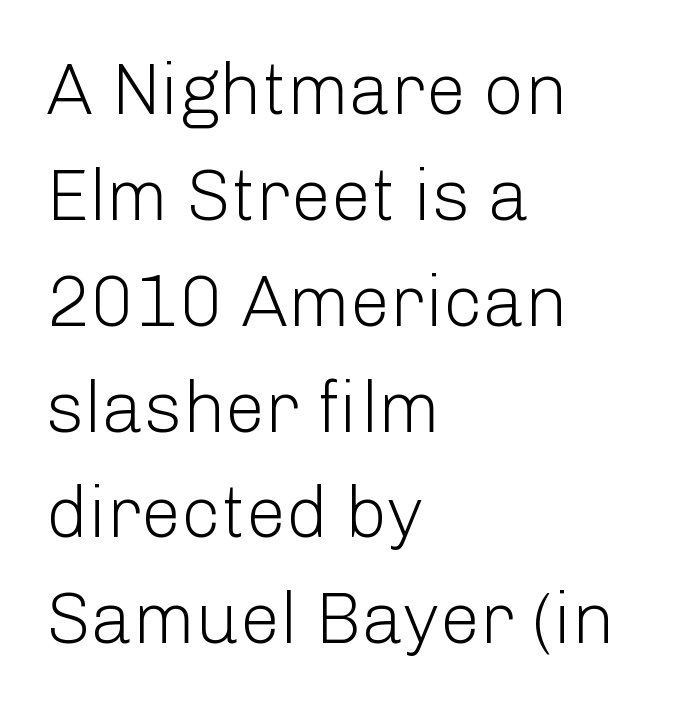
The image shows 72 px light sans-serif type, upright; set left-aligned, normal line spacing (1.47x), normal letter spacing, not underlined; low stroke contrast and a medium x-height.
